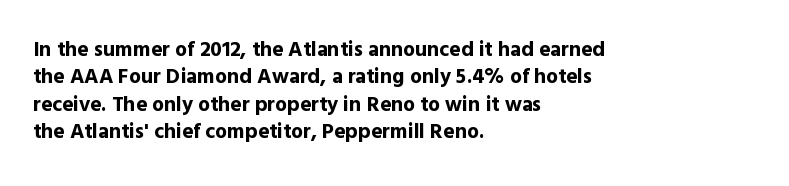
{"italic": "no", "bold": "yes", "underline": "no", "align": "left", "line_spacing": "normal", "line_spacing_ratio": 1.3, "letter_spacing": "normal", "letter_spacing_em": 0.0, "glyph_px": 21}
